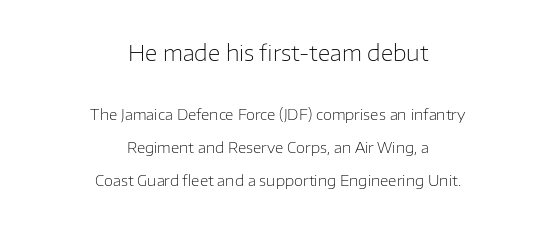
The image shows 22 px text type, upright; set centered, loose line spacing (2.2x), normal letter spacing, not underlined; the first (top) block is 1.47x larger.
